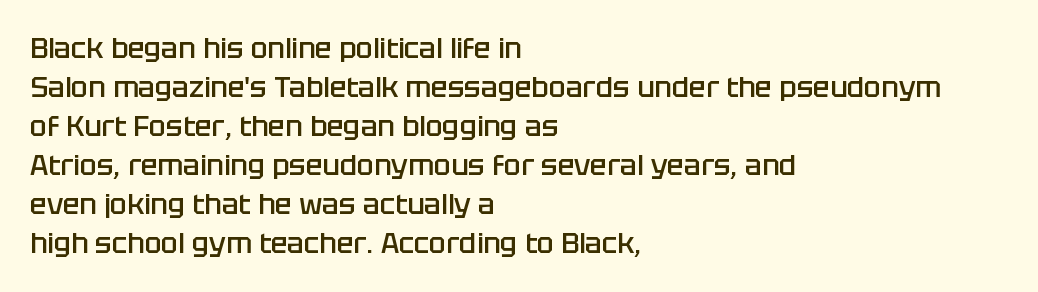
Q: Is the text bold? A: Semi-bold.
Q: Is the text italic (slanted)? A: No, it is upright.
Q: Is the typeface a serif or a sans-serif typeface? A: Sans-serif.
Q: Is the text underlined? A: No.
Q: How is the paragraph aligned? A: Left-aligned.
Q: Is the spacing between letters normal or unusually wide? A: Normal.
Q: Is the spacing between lines tight, normal or loose? A: Normal.
Q: Width (condensed, normal, or wide)? A: Normal.
Q: Stroke contrast? A: Low.
Q: x-height? A: Large.
Q: Monospaced? A: No.
